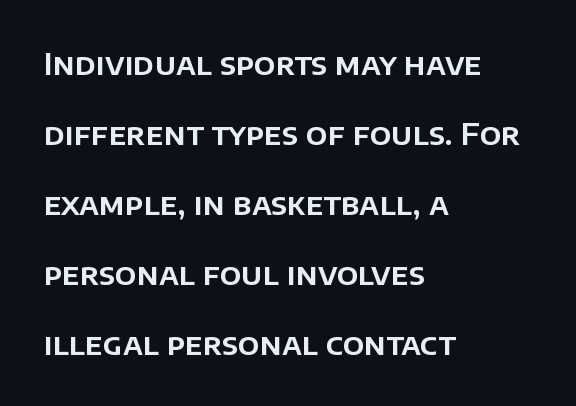
Q: Is the text italic (slanted)? A: No, it is upright.
Q: Is the typeface a serif or a sans-serif typeface? A: Sans-serif.
Q: Is the text underlined? A: No.
Q: How is the paragraph aligned? A: Left-aligned.
Q: Is the spacing between letters normal or unusually wide? A: Normal.
Q: Is the spacing between lines tight, normal or loose? A: Loose.
Q: Width (condensed, normal, or wide)? A: Normal.
Q: Stroke contrast? A: Low.
Q: x-height? A: Large.
Q: Monospaced? A: No.
